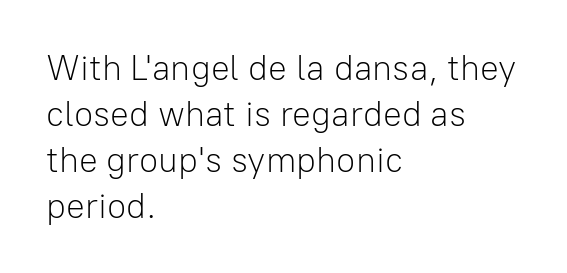
{"serif": "no", "italic": "no", "bold": "no", "weight": "light", "width": "normal", "stroke_contrast": "low", "x_height": "medium", "monospaced": "no", "underline": "no", "align": "left", "line_spacing": "normal", "line_spacing_ratio": 1.31, "letter_spacing": "normal", "letter_spacing_em": 0.0, "glyph_px": 35}
